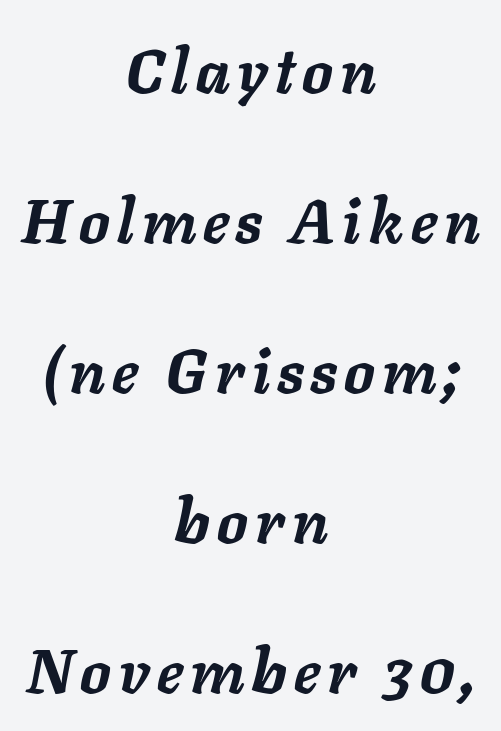
The image shows 61 px semibold type, italic (leaning right); set centered, loose line spacing (2.46x), not underlined; low stroke contrast and a medium x-height.
